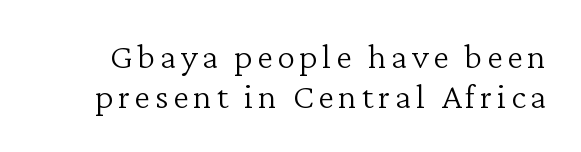
The specimen reads as upright at a glance. The zone under the glyphs is completely vacant. Look at the bottom of the vertical strokes: they flare into serifs here. The rendering uses natural spacing where letterforms have individual widths. On a weight scale, this lands at 450 or below.
